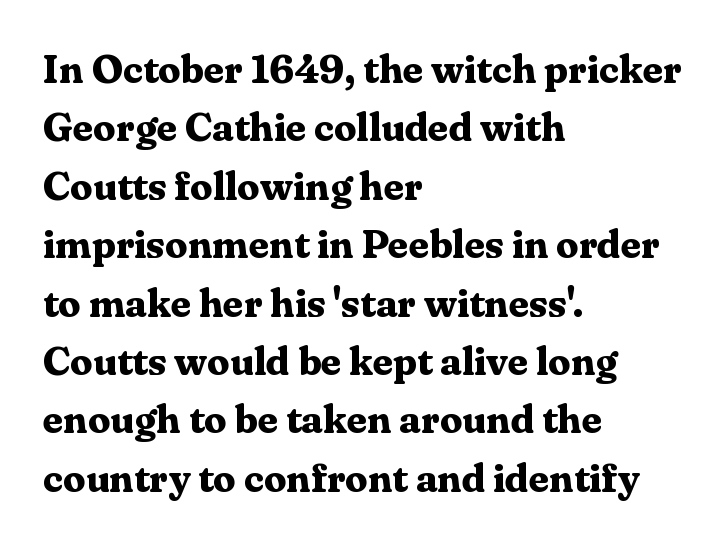
{"serif": "yes", "italic": "no", "bold": "yes", "weight": "bold", "width": "normal", "stroke_contrast": "medium", "x_height": "medium", "monospaced": "no", "underline": "no", "align": "left", "line_spacing": "normal", "line_spacing_ratio": 1.46, "letter_spacing": "normal", "letter_spacing_em": 0.0, "glyph_px": 40}
